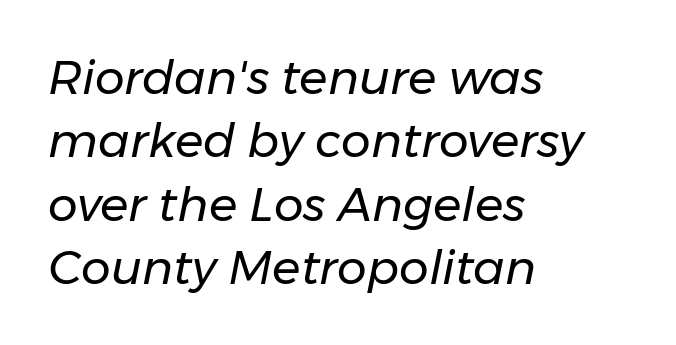
The image shows 47 px regular-weight type, italic (leaning right); set left-aligned, normal line spacing (1.35x), normal letter spacing, not underlined; low stroke contrast and a medium x-height.
